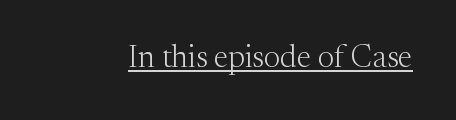
A typesetter would mark this as roman, not italic. Stem width sits at or under what a default text font uses. Spacing verdict: proportional, widths tailored to each character. The font family rendered here belongs to the serif group. What decoration does the sample have? An underline.
